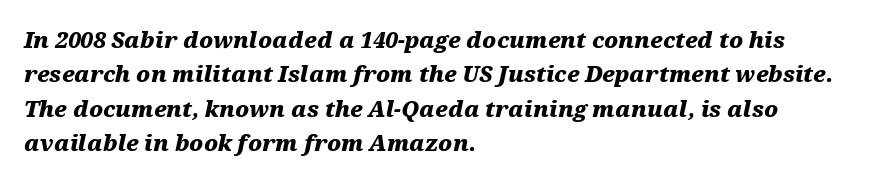
Letter spacing: default. Every letter is thick-stroked: bold, no question. Line beginnings align vertically; line endings do not. Rule under the text: the space is simply empty. Notice how the stems are inclined rather than vertical — that's the hallmark of italics.
